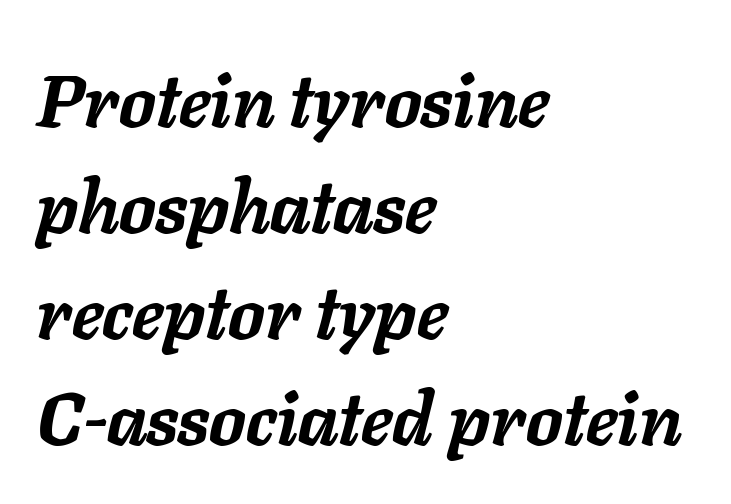
The passage shown stacks its lines at a standard gap. A typesetter would call this zero additional tracking. Which margin do the lines hug? The left one — the right edge is uneven. The font's italic variant was chosen for this text. Words float on clear page, feet unadorned.
